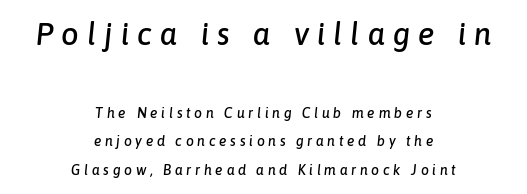
The block of text is sparse from top to bottom, with ample space between rows. Rendered with sloped, italic letterforms. The space beneath each line is pristine and unruled. The composition opens big and finishes small. Horizontal alignment here is central, giving a formal, balanced look.
